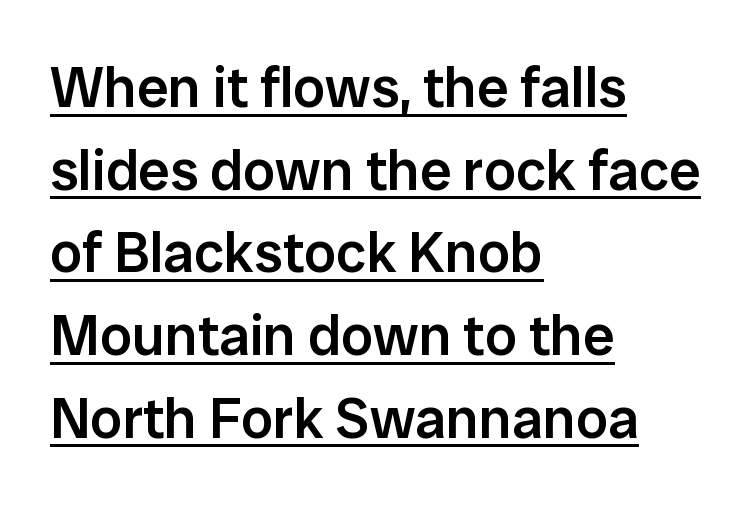
{"serif": "no", "italic": "no", "bold": "semi", "weight": "semibold", "width": "normal", "stroke_contrast": "low", "x_height": "medium", "monospaced": "no", "underline": "yes", "align": "left", "line_spacing": "normal", "line_spacing_ratio": 1.45, "letter_spacing": "normal", "letter_spacing_em": 0.0, "glyph_px": 57}
